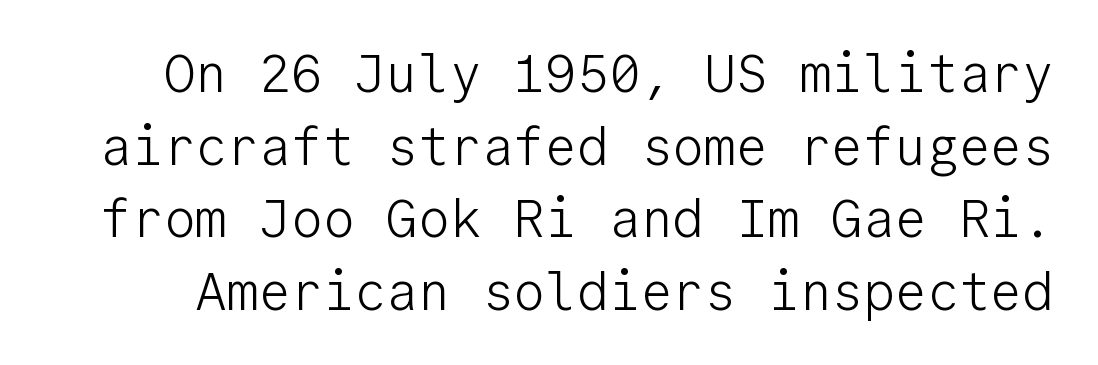
Q: Is the text bold? A: No.
Q: Is the text italic (slanted)? A: No, it is upright.
Q: Is the typeface a serif or a sans-serif typeface? A: Sans-serif.
Q: Is the text underlined? A: No.
Q: Is the spacing between letters normal or unusually wide? A: Normal.
Q: Is the spacing between lines tight, normal or loose? A: Normal.
Q: Width (condensed, normal, or wide)? A: Normal.
Q: Stroke contrast? A: Low.
Q: x-height? A: Medium.
Q: Monospaced? A: Yes.
